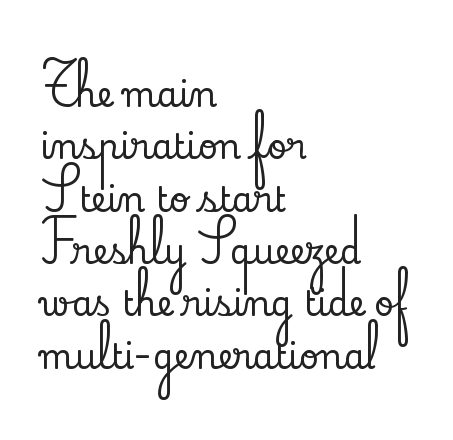
A typesetter would label this face a serif. The baseline area is clear. Here the designer chose a conventional face with non-uniform glyph widths. Nobody touched the tracking dial on this one.
